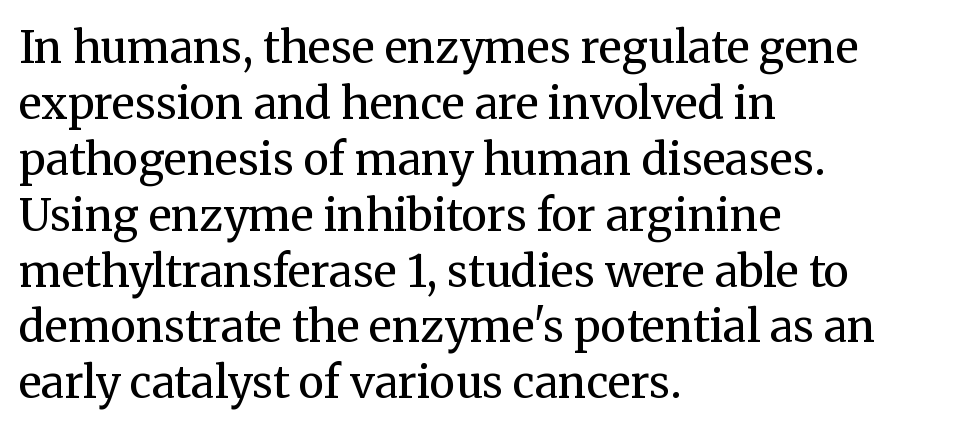
{"serif": "yes", "italic": "no", "bold": "no", "weight": "regular", "width": "normal", "stroke_contrast": "medium", "x_height": "medium", "monospaced": "no", "underline": "no", "align": "left", "line_spacing": "normal", "line_spacing_ratio": 1.27, "letter_spacing": "normal", "letter_spacing_em": 0.0, "glyph_px": 44}
